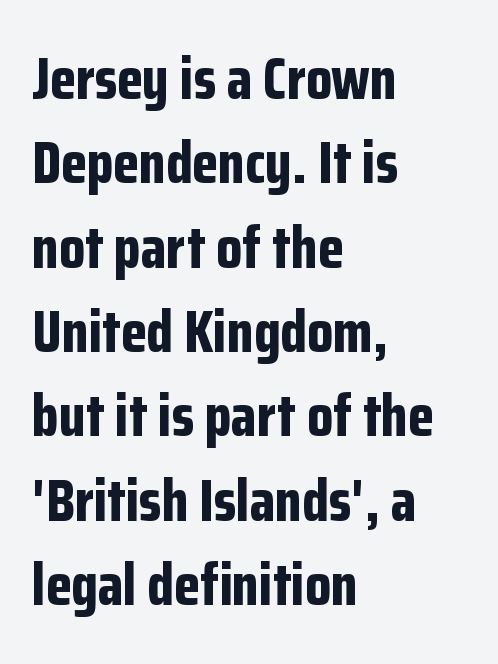
Q: Is the text bold? A: Yes.
Q: Is the text italic (slanted)? A: No, it is upright.
Q: Is the typeface a serif or a sans-serif typeface? A: Sans-serif.
Q: Is the text underlined? A: No.
Q: How is the paragraph aligned? A: Left-aligned.
Q: Is the spacing between letters normal or unusually wide? A: Normal.
Q: Is the spacing between lines tight, normal or loose? A: Normal.
Q: Width (condensed, normal, or wide)? A: Condensed.
Q: Stroke contrast? A: Low.
Q: x-height? A: Medium.
Q: Monospaced? A: No.
